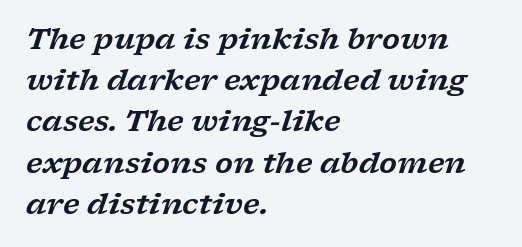
Q: Is the text italic (slanted)? A: Yes, it leans right by about 17 degrees.
Q: Is the typeface a serif or a sans-serif typeface? A: Serif.
Q: Is the text underlined? A: No.
Q: How is the paragraph aligned? A: Left-aligned.
Q: Is the spacing between letters normal or unusually wide? A: Normal.
Q: Is the spacing between lines tight, normal or loose? A: Normal.
Q: Width (condensed, normal, or wide)? A: Wide.
Q: Stroke contrast? A: Low.
Q: x-height? A: Medium.
Q: Monospaced? A: No.
